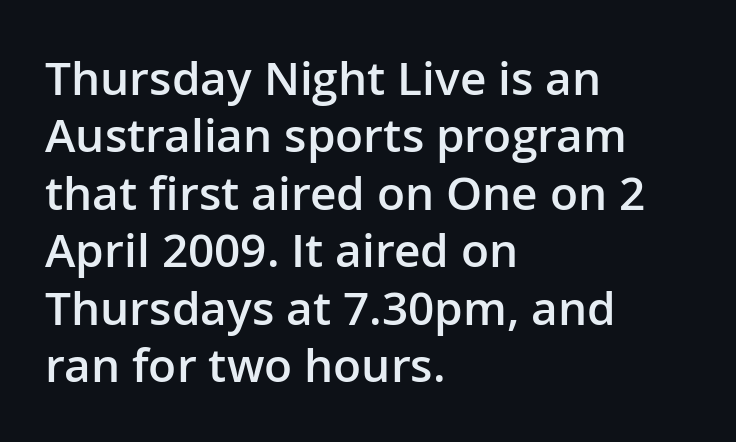
The image shows 46 px semibold sans-serif type, upright; set left-aligned, normal line spacing (1.25x), normal letter spacing, not underlined; low stroke contrast and a medium x-height.
